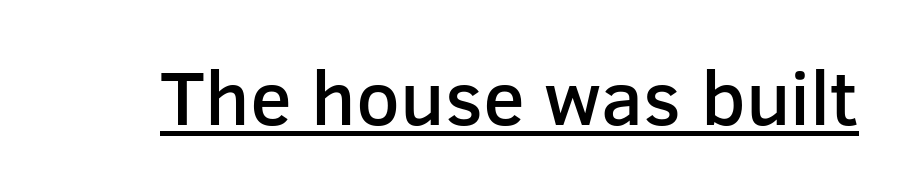
The image shows 77 px semibold sans-serif type, upright; set normal letter spacing, underlined; low stroke contrast and a medium x-height.
